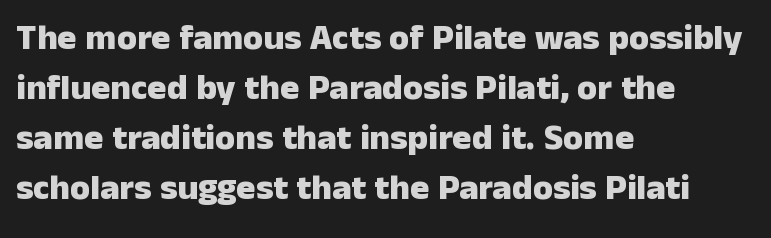
Decoration check: the copy has no underline. The passage shown stacks its lines at a standard gap. Posture: vertical. Tracking here is standard; glyphs follow each other at the usual distance. These lines are composed in type without serifs. The sample has been set heavy, in full bold.
